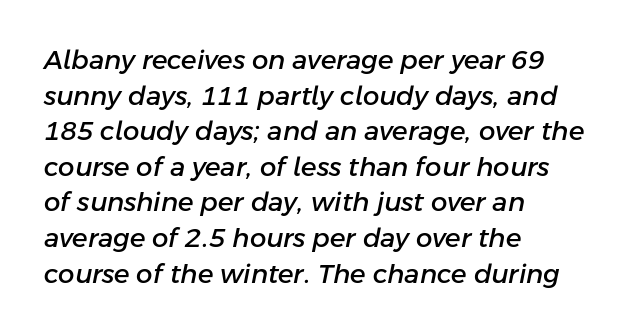
{"italic": "yes", "lean": "right", "slant_degrees": 11, "underline": "no", "align": "left", "line_spacing": "normal", "line_spacing_ratio": 1.37, "letter_spacing": "normal", "letter_spacing_em": 0.0, "glyph_px": 26}
